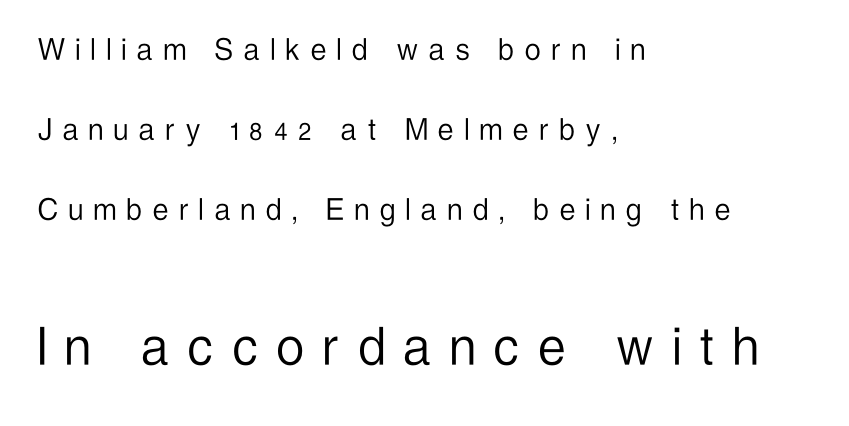
Q: Is the text bold? A: No.
Q: Is the text italic (slanted)? A: No, it is upright.
Q: Is the typeface a serif or a sans-serif typeface? A: Sans-serif.
Q: Is the text underlined? A: No.
Q: How is the paragraph aligned? A: Left-aligned.
Q: Is the spacing between letters normal or unusually wide? A: Unusually wide.
Q: Is the spacing between lines tight, normal or loose? A: Loose.
Q: Which block of text is set in a larger size, the first (top) or the second (bottom)? A: The second (bottom) one.
Q: Width (condensed, normal, or wide)? A: Condensed.
Q: Stroke contrast? A: Low.
Q: x-height? A: Medium.
Q: Monospaced? A: No.
